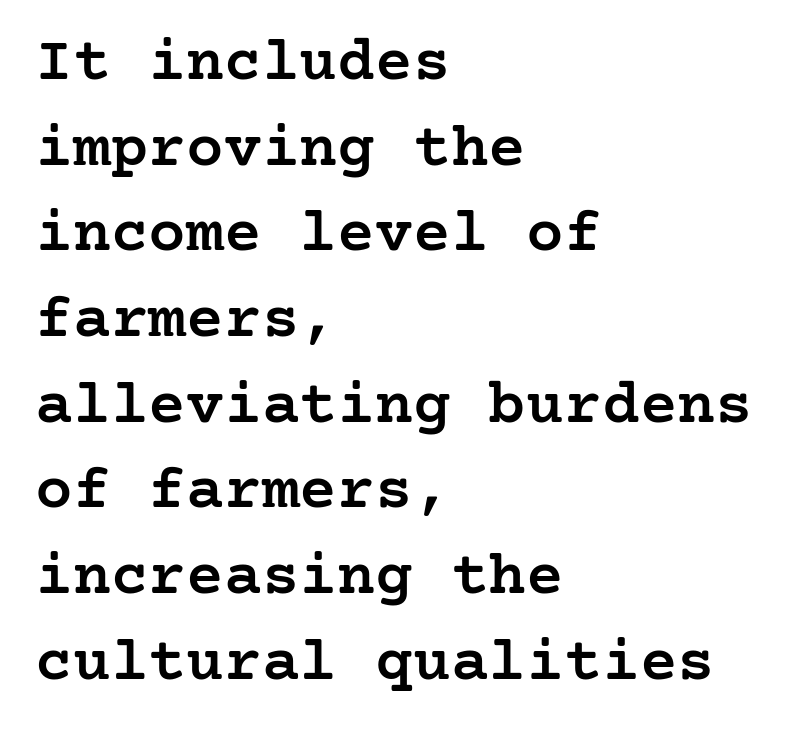
The image shows 63 px semibold serif type, upright; set left-aligned, normal line spacing (1.36x), normal letter spacing, not underlined; low stroke contrast and a medium x-height.
